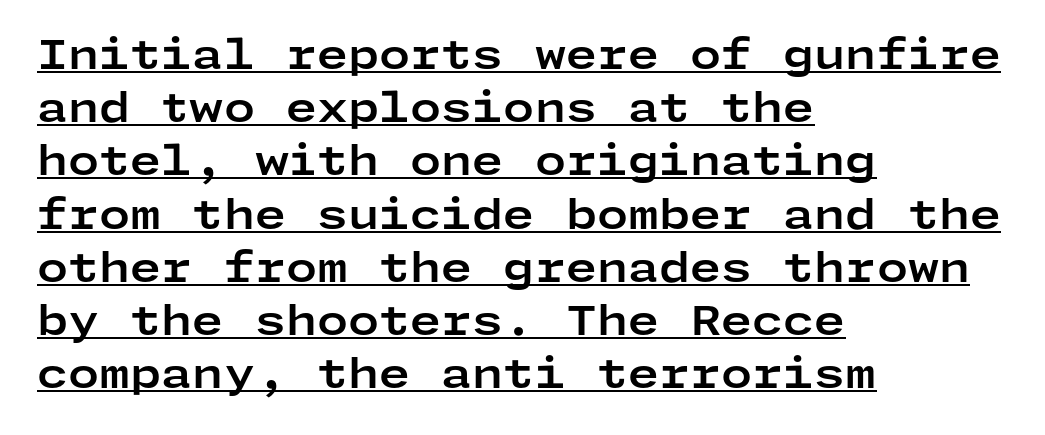
Casual observation: everything's shoved over to the left. These words are printed bold, with thick strokes throughout. Rows of type keep a routine distance in the vertical direction. Each word holds together tightly as a unit, with standard inter-letter gaps. Style check: upright.
